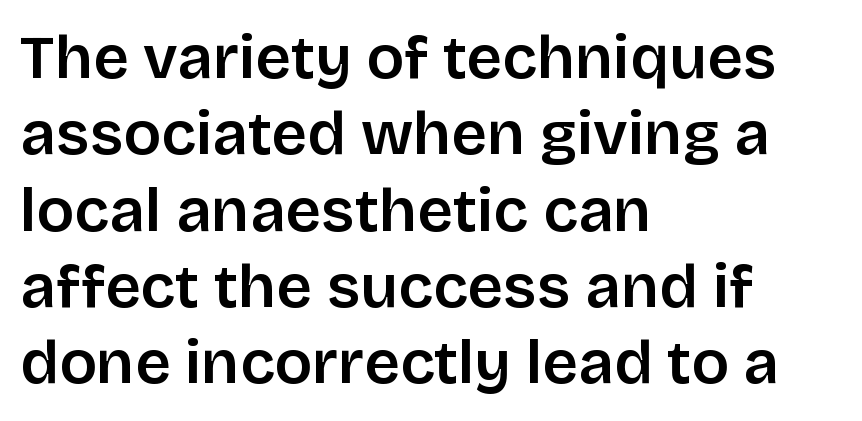
{"serif": "no", "italic": "no", "bold": "semi", "weight": "semibold", "width": "normal", "stroke_contrast": "low", "x_height": "large", "monospaced": "no", "underline": "no", "align": "left", "line_spacing_ratio": 1.23, "letter_spacing": "normal", "letter_spacing_em": 0.0, "glyph_px": 62}
